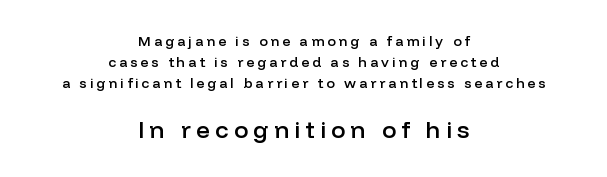
Q: Is the text bold? A: Semi-bold.
Q: Is the text italic (slanted)? A: No, it is upright.
Q: Is the text underlined? A: No.
Q: How is the paragraph aligned? A: Centered.
Q: Is the spacing between letters normal or unusually wide? A: Unusually wide.
Q: Is the spacing between lines tight, normal or loose? A: Normal.
Q: Which block of text is set in a larger size, the first (top) or the second (bottom)? A: The second (bottom) one.
